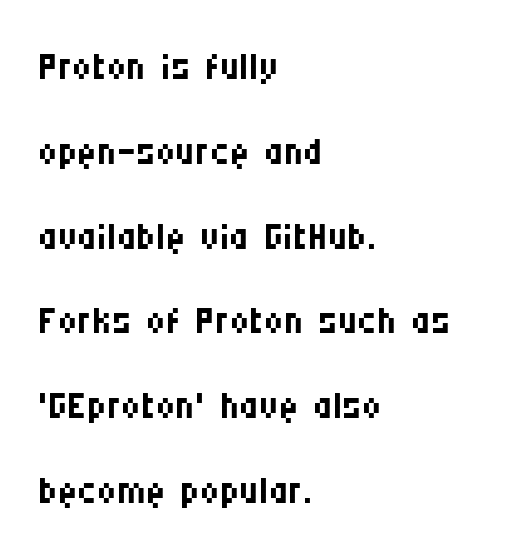
Q: Is the text bold? A: No.
Q: Is the text italic (slanted)? A: No, it is upright.
Q: Is the typeface a serif or a sans-serif typeface? A: Sans-serif.
Q: Is the text underlined? A: No.
Q: How is the paragraph aligned? A: Left-aligned.
Q: Is the spacing between letters normal or unusually wide? A: Normal.
Q: Is the spacing between lines tight, normal or loose? A: Normal.
Q: Width (condensed, normal, or wide)? A: Condensed.
Q: Stroke contrast? A: Medium.
Q: x-height? A: Large.
Q: Monospaced? A: No.
